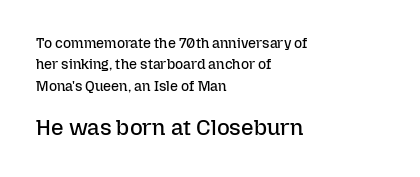
Is the type heavy? It reads as light-to-regular instead. The paragraph has a hard left edge and a soft right edge. The space between consecutive lines is moderate. Upright lettering throughout.
